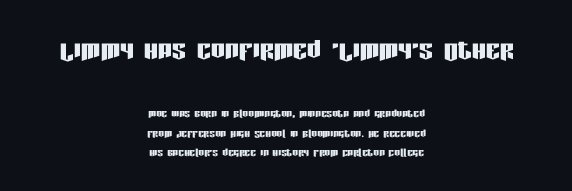
{"serif": "no", "italic": "no", "width": "condensed", "stroke_contrast": "low", "x_height": "large", "monospaced": "no", "underline": "no", "align": "center", "line_spacing": "normal", "line_spacing_ratio": 1.42, "letter_spacing": "normal", "letter_spacing_em": 0.0, "larger_block": "first", "size_ratio": 2.5, "glyph_px": 35}
